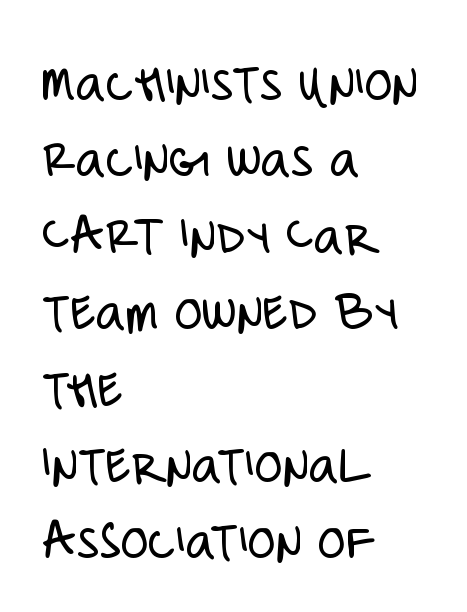
{"serif": "no", "italic": "no", "bold": "no", "weight": "light", "width": "condensed", "stroke_contrast": "low", "x_height": "large", "monospaced": "no", "underline": "no", "align": "left", "line_spacing": "normal", "line_spacing_ratio": 1.34, "letter_spacing": "normal", "letter_spacing_em": 0.0, "glyph_px": 57}
